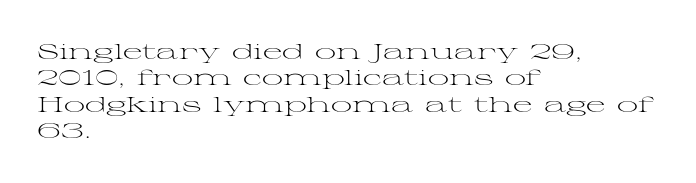
The rendering uses a moderate line-height, typical for paragraphs. Only glyphs here, with clear space below each row. The passage is arranged the way most books set body copy — flush left. Spacing between characters is what you'd get straight out of the box.
